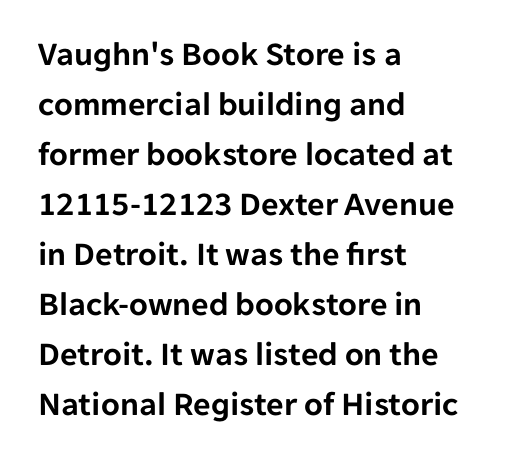
{"serif": "no", "italic": "no", "width": "normal", "stroke_contrast": "low", "x_height": "medium", "monospaced": "no", "underline": "no", "align": "left", "line_spacing": "normal", "line_spacing_ratio": 1.47, "letter_spacing": "normal", "letter_spacing_em": 0.0, "glyph_px": 34}
